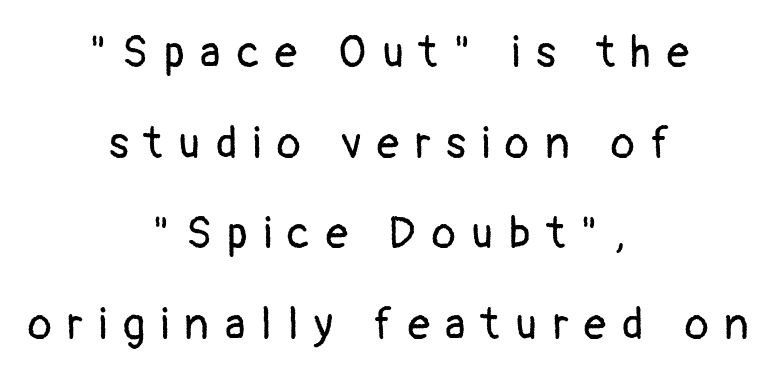
The image shows 44 px regular-weight sans-serif type, upright; set centered, loose line spacing (2.06x), unusually wide letter spacing (+0.36 em), not underlined; low stroke contrast and a medium x-height.
